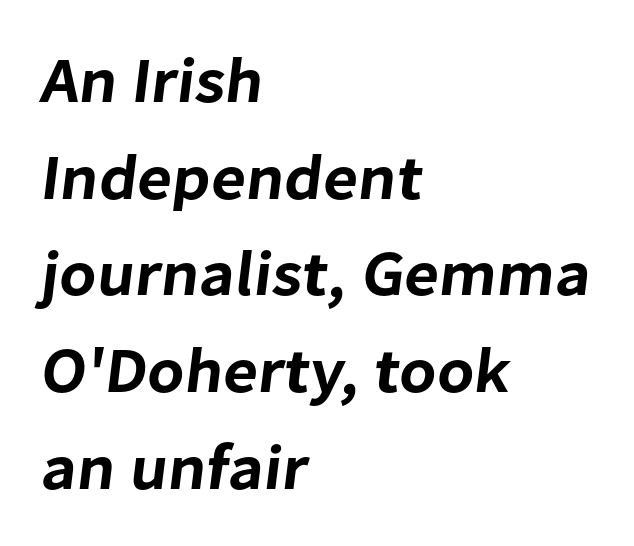
Q: Is the typeface a serif or a sans-serif typeface? A: Sans-serif.
Q: Is the text underlined? A: No.
Q: How is the paragraph aligned? A: Left-aligned.
Q: Is the spacing between letters normal or unusually wide? A: Normal.
Q: Is the spacing between lines tight, normal or loose? A: Normal.
Q: Width (condensed, normal, or wide)? A: Normal.
Q: Stroke contrast? A: Low.
Q: x-height? A: Medium.
Q: Monospaced? A: No.
